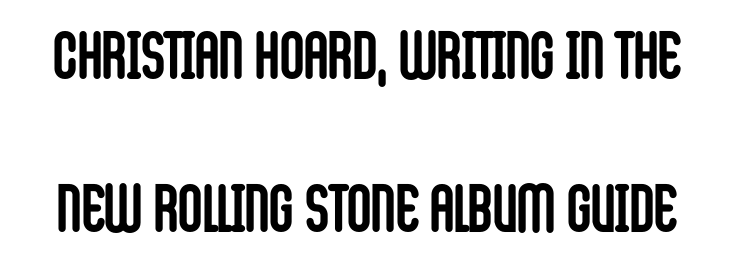
{"serif": "no", "italic": "no", "bold": "yes", "weight": "semibold", "width": "condensed", "stroke_contrast": "low", "x_height": "large", "monospaced": "no", "underline": "no", "line_spacing": "loose", "line_spacing_ratio": 2.29, "letter_spacing": "normal", "letter_spacing_em": 0.0, "glyph_px": 67}
